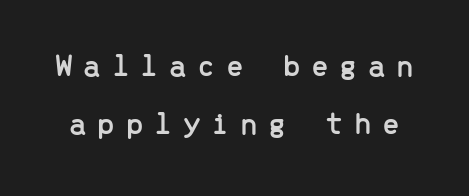
The image shows 32 px sans-serif type, upright, monospaced; set line spacing 1.82x, unusually wide letter spacing (+0.33 em), not underlined; low stroke contrast and a medium x-height.
